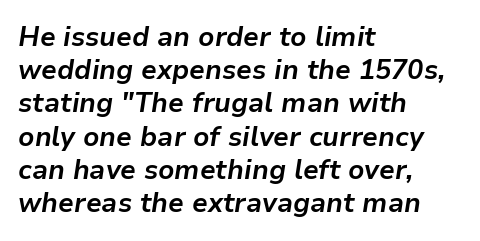
{"italic": "yes", "lean": "right", "slant_degrees": 9, "bold": "yes", "underline": "no", "align": "left", "line_spacing_ratio": 1.23, "letter_spacing": "normal", "letter_spacing_em": 0.0, "glyph_px": 27}
